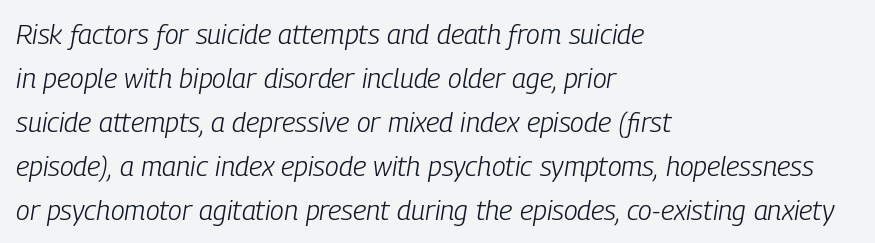
{"italic": "yes", "lean": "right", "slant_degrees": 9, "bold": "no", "weight": "light", "width": "condensed", "stroke_contrast": "low", "x_height": "medium", "monospaced": "no", "underline": "no", "align": "left", "line_spacing": "normal", "line_spacing_ratio": 1.57, "letter_spacing": "normal", "letter_spacing_em": 0.0, "glyph_px": 28}
